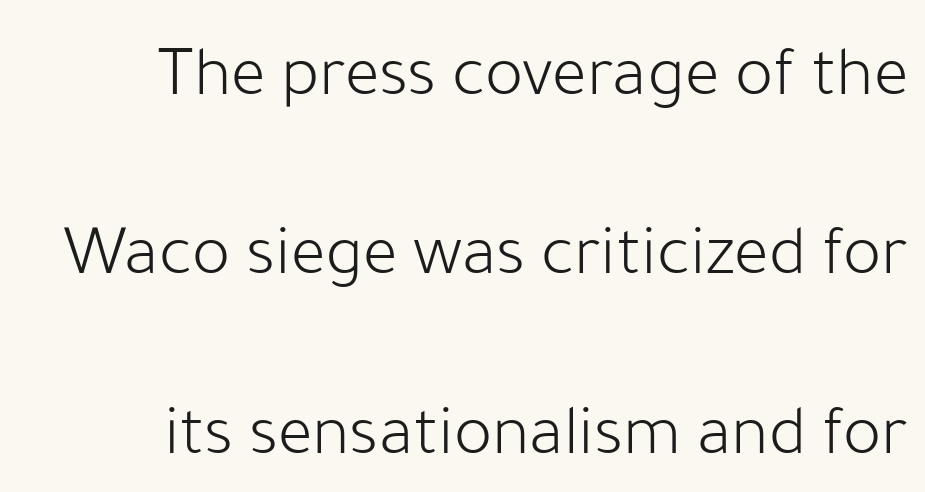
Stroke terminals: plain, sans-serif. Rows of type keep a wide berth in the vertical direction. Observe the ordinary spacing: letters are neighbours, not strangers. Think of a printed novel: that variable character pitch is what you see here. Vertical stems look standard width or narrower in stroke. The font's upright variant was chosen for this text.
